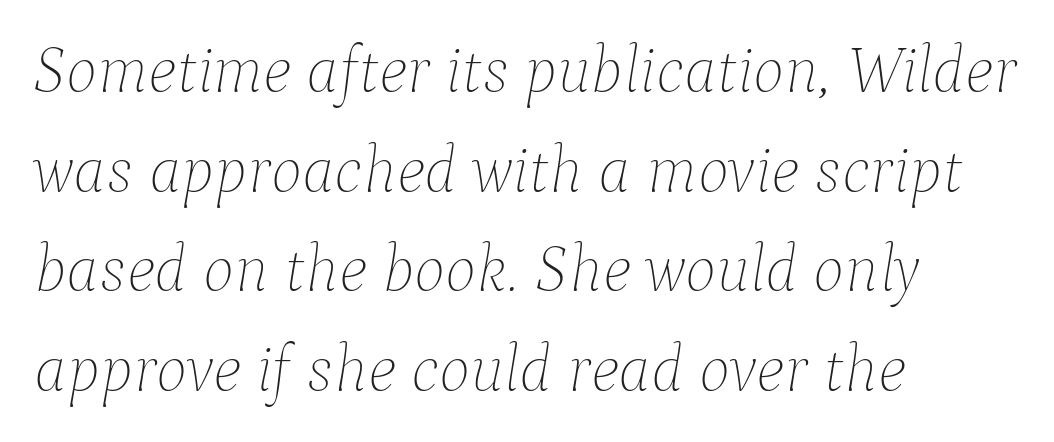
Compared with typical paragraphs, the rows here are spaced about the same. A bare baseline throughout the passage. Yep, that's italic — everything's leaning. The letters look calm and open, with moderate or lighter stems. Glyph-to-glyph distance matches everyday printed text. The lines are quadded left.
